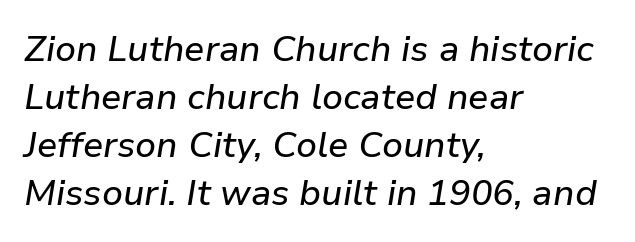
{"italic": "yes", "lean": "right", "slant_degrees": 9, "width": "normal", "stroke_contrast": "low", "x_height": "medium", "monospaced": "no", "underline": "no", "align": "left", "line_spacing": "normal", "line_spacing_ratio": 1.33, "letter_spacing": "normal", "letter_spacing_em": 0.0, "glyph_px": 36}
